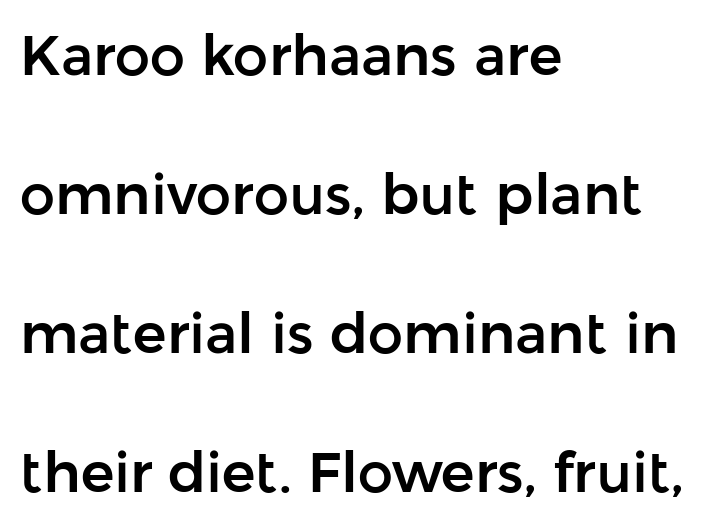
The type family on display is of the sans-serif kind. Airy leading. This sample uses plain, unmodified letter spacing. These lines were composed using upright roman letters.
